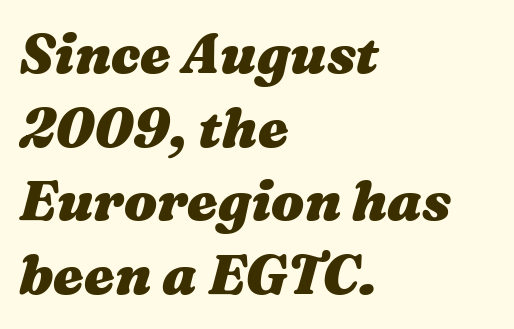
The image shows 55 px heavy, wide type, italic (leaning right); set left-aligned, normal line spacing (1.34x), normal letter spacing, not underlined; medium stroke contrast and a medium x-height.
